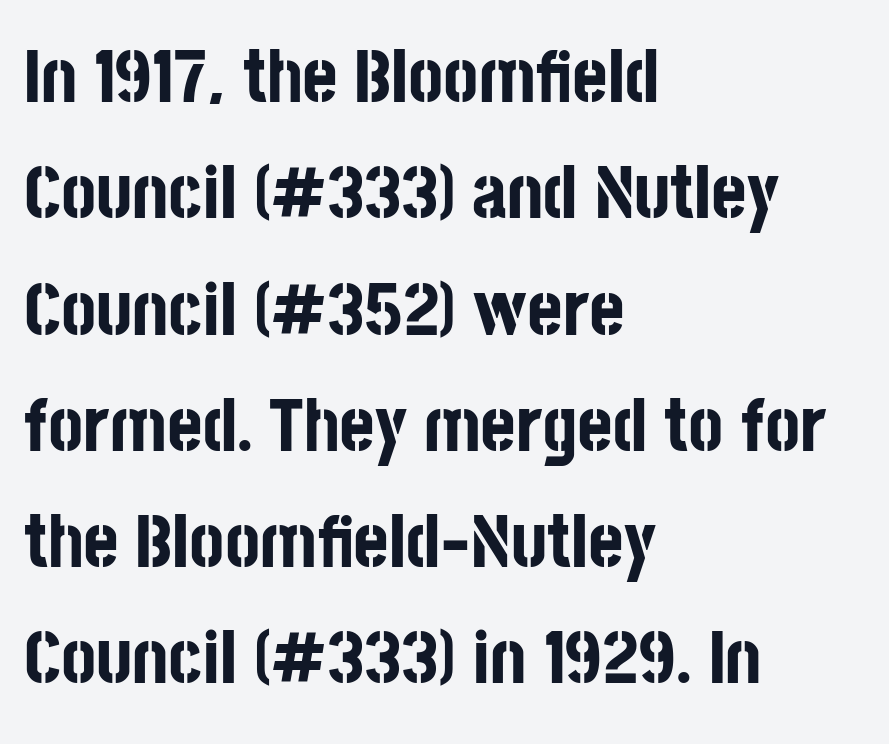
Q: Is the text bold? A: Yes.
Q: Is the text italic (slanted)? A: No, it is upright.
Q: Is the typeface a serif or a sans-serif typeface? A: Sans-serif.
Q: Is the text underlined? A: No.
Q: How is the paragraph aligned? A: Left-aligned.
Q: Is the spacing between letters normal or unusually wide? A: Normal.
Q: Is the spacing between lines tight, normal or loose? A: Normal.
Q: Width (condensed, normal, or wide)? A: Condensed.
Q: Stroke contrast? A: Low.
Q: x-height? A: Large.
Q: Monospaced? A: No.
